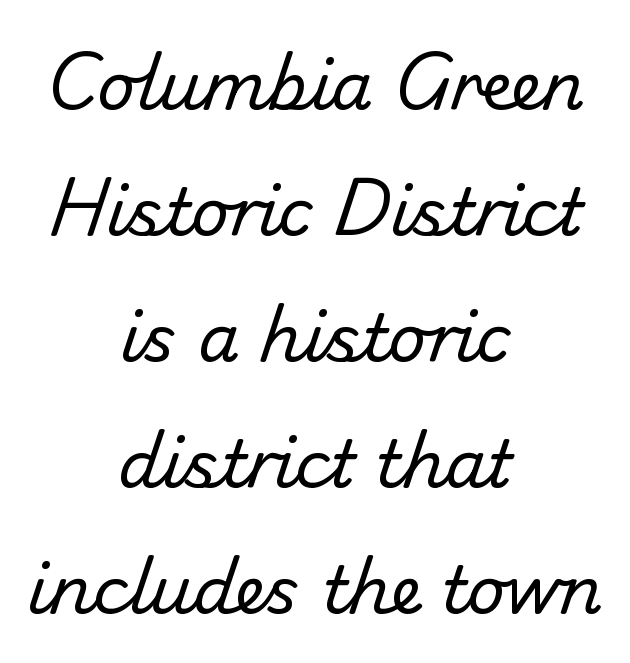
Q: Is the text bold? A: No.
Q: Is the typeface a serif or a sans-serif typeface? A: Sans-serif.
Q: Is the text underlined? A: No.
Q: How is the paragraph aligned? A: Centered.
Q: Is the spacing between letters normal or unusually wide? A: Normal.
Q: Is the spacing between lines tight, normal or loose? A: Loose.
Q: Width (condensed, normal, or wide)? A: Normal.
Q: Stroke contrast? A: Low.
Q: x-height? A: Small.
Q: Monospaced? A: No.
